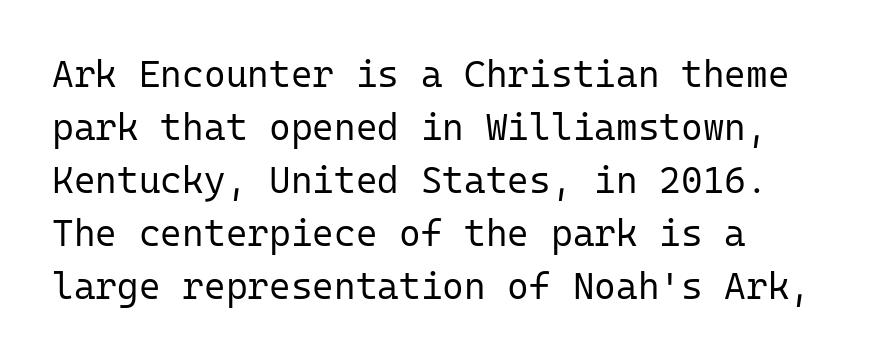
Q: Is the text bold? A: No.
Q: Is the text italic (slanted)? A: No, it is upright.
Q: Is the typeface a serif or a sans-serif typeface? A: Sans-serif.
Q: Is the text underlined? A: No.
Q: How is the paragraph aligned? A: Left-aligned.
Q: Is the spacing between letters normal or unusually wide? A: Normal.
Q: Is the spacing between lines tight, normal or loose? A: Normal.
Q: Width (condensed, normal, or wide)? A: Normal.
Q: Stroke contrast? A: Low.
Q: x-height? A: Medium.
Q: Monospaced? A: Yes.
